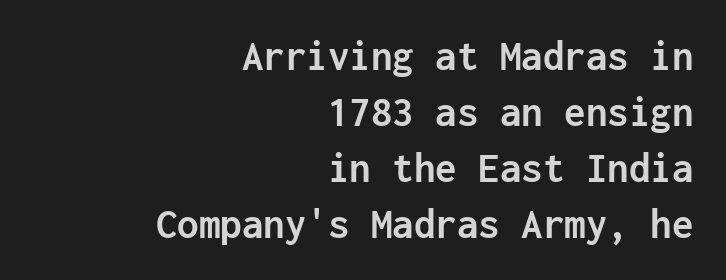
Q: Is the text bold? A: Yes.
Q: Is the text italic (slanted)? A: No, it is upright.
Q: Is the typeface a serif or a sans-serif typeface? A: Sans-serif.
Q: Is the text underlined? A: No.
Q: How is the paragraph aligned? A: Right-aligned.
Q: Is the spacing between letters normal or unusually wide? A: Normal.
Q: Is the spacing between lines tight, normal or loose? A: Normal.
Q: Width (condensed, normal, or wide)? A: Normal.
Q: Stroke contrast? A: Low.
Q: x-height? A: Medium.
Q: Monospaced? A: Yes.
